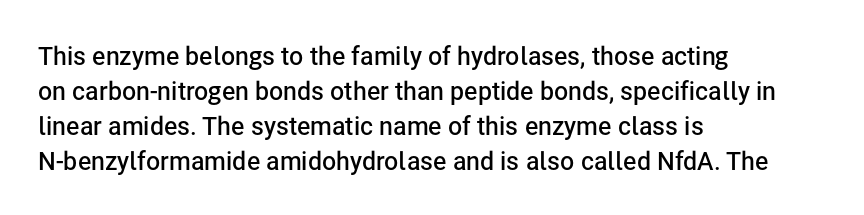
{"italic": "no", "bold": "semi", "underline": "no", "align": "left", "line_spacing": "normal", "line_spacing_ratio": 1.4, "letter_spacing": "normal", "letter_spacing_em": 0.0, "glyph_px": 25}
